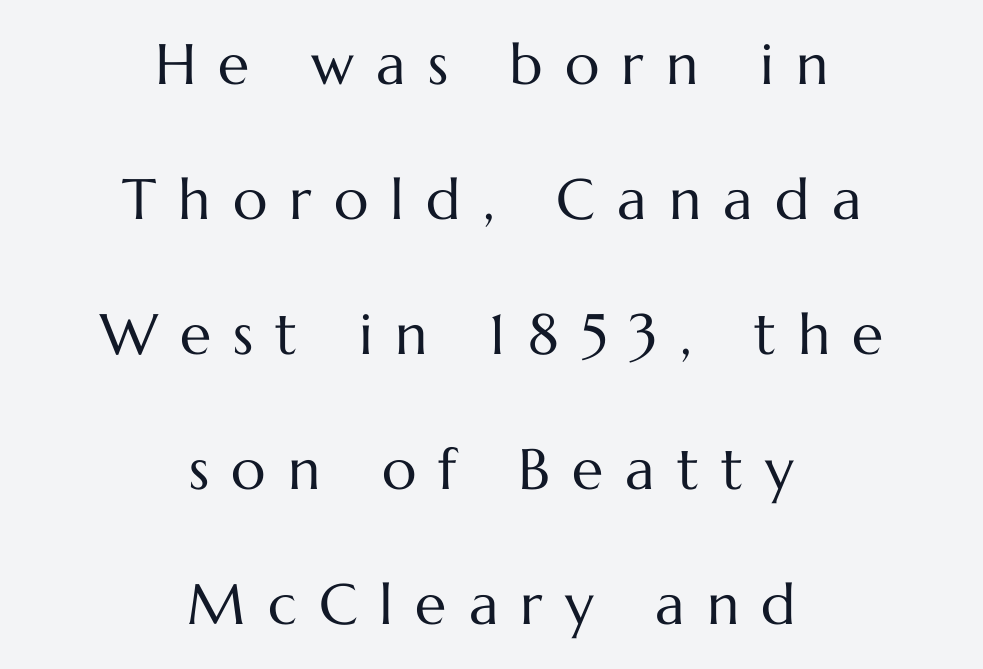
The image shows 57 px regular-weight type, upright; set centered, loose line spacing (2.37x), unusually wide letter spacing (+0.39 em), not underlined; medium stroke contrast and a medium x-height.
